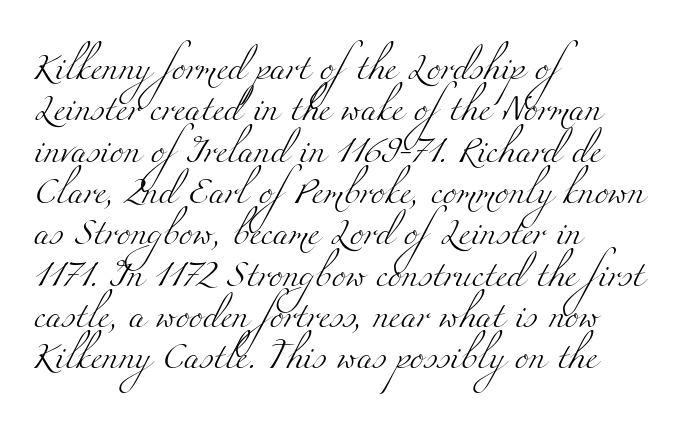
{"bold": "no", "underline": "no", "align": "left", "line_spacing": "normal", "line_spacing_ratio": 1.59, "letter_spacing": "normal", "letter_spacing_em": 0.0, "glyph_px": 26}
